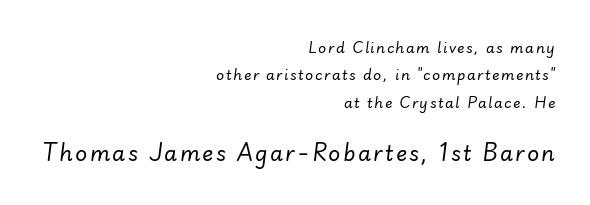
{"italic": "yes", "lean": "right", "slant_degrees": 7, "bold": "no", "underline": "no", "align": "right", "line_spacing": "loose", "line_spacing_ratio": 1.96, "larger_block": "second", "size_ratio": 1.5, "glyph_px": 21}
